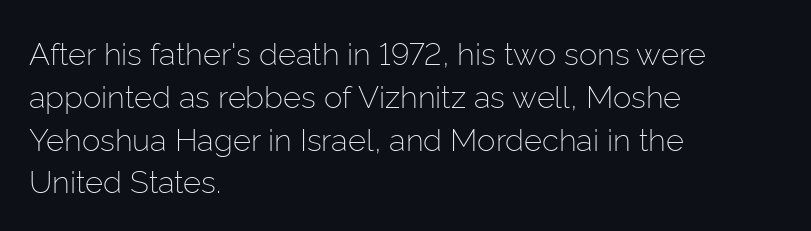
The image shows 31 px light sans-serif type, upright; set left-aligned, normal line spacing (1.38x), normal letter spacing, not underlined; low stroke contrast and a medium x-height.
